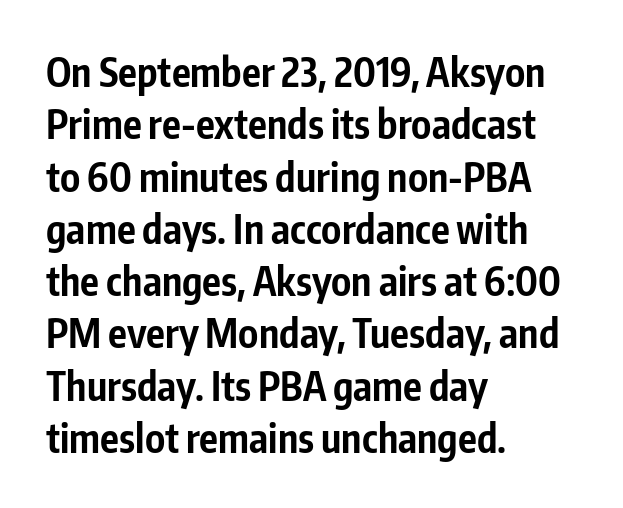
{"serif": "no", "italic": "no", "bold": "yes", "weight": "bold", "width": "condensed", "stroke_contrast": "low", "x_height": "medium", "monospaced": "no", "underline": "no", "align": "left", "line_spacing": "normal", "line_spacing_ratio": 1.34, "letter_spacing": "normal", "letter_spacing_em": 0.0, "glyph_px": 39}
